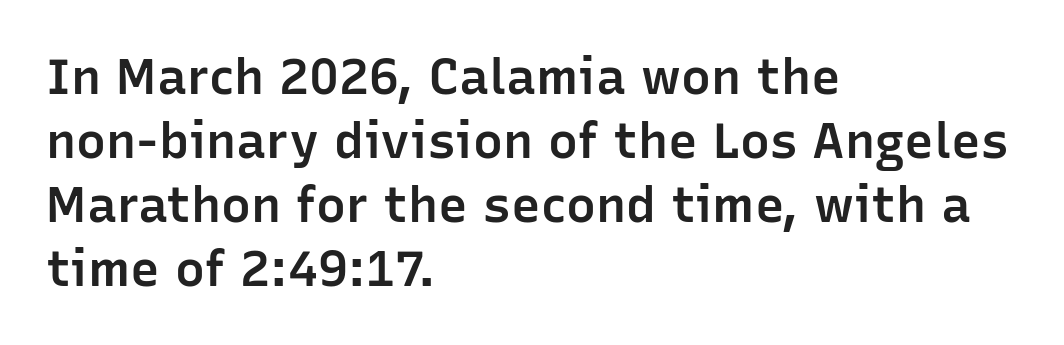
Q: Is the text bold? A: Semi-bold.
Q: Is the text italic (slanted)? A: No, it is upright.
Q: Is the typeface a serif or a sans-serif typeface? A: Sans-serif.
Q: Is the text underlined? A: No.
Q: How is the paragraph aligned? A: Left-aligned.
Q: Is the spacing between letters normal or unusually wide? A: Normal.
Q: Is the spacing between lines tight, normal or loose? A: Normal.
Q: Width (condensed, normal, or wide)? A: Normal.
Q: Stroke contrast? A: Low.
Q: x-height? A: Medium.
Q: Monospaced? A: No.
